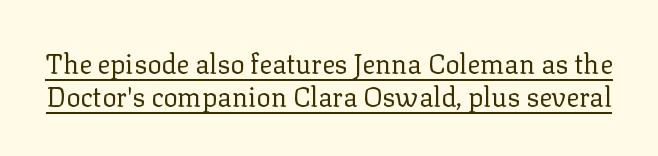
{"italic": "no", "bold": "no", "underline": "yes", "line_spacing_ratio": 1.23, "letter_spacing": "normal", "letter_spacing_em": 0.0, "glyph_px": 27}
